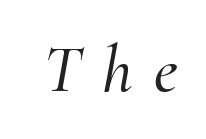
{"serif": "yes", "italic": "yes", "lean": "right", "slant_degrees": 10, "width": "normal", "stroke_contrast": "medium", "x_height": "small", "monospaced": "no", "underline": "no", "letter_spacing": "wide", "letter_spacing_em": 0.32, "glyph_px": 68}
